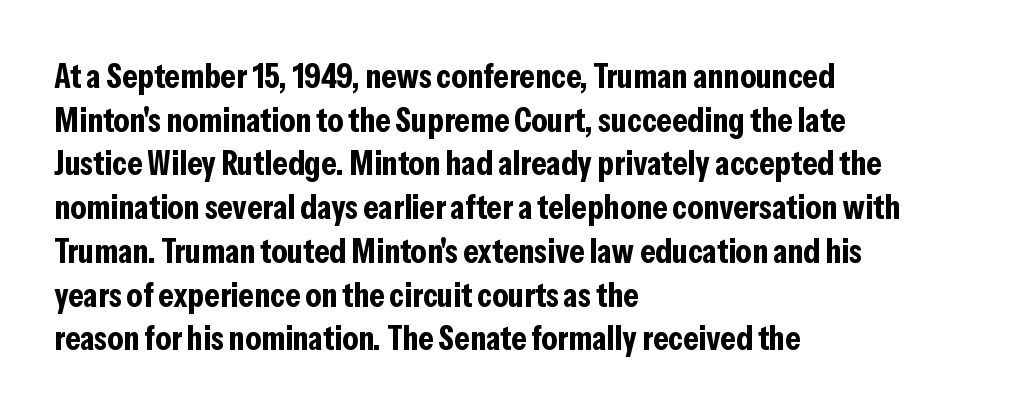
The image shows 35 px bold, condensed sans-serif type, upright; set left-aligned, normal line spacing (1.25x), normal letter spacing, not underlined; low stroke contrast and a medium x-height.
